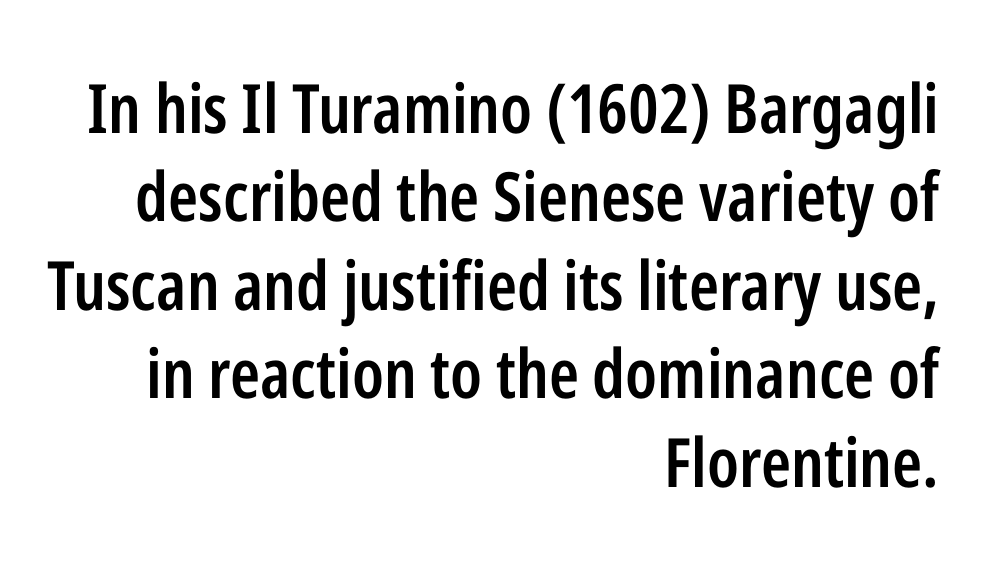
Serif or sans? Sans — the stroke terminals are bare. The face used here is proportionally spaced, like ordinary book or web type. Honestly, the row spacing looks completely unremarkable. The rag falls on the left side of this text block.
